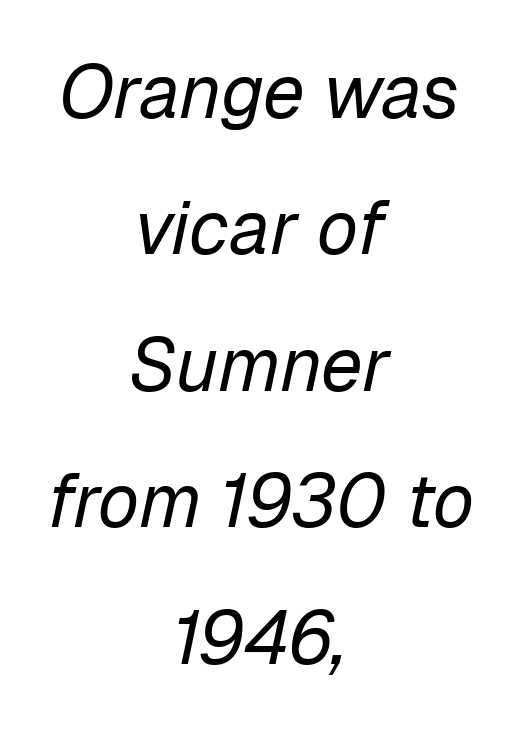
{"italic": "yes", "lean": "right", "slant_degrees": 12, "bold": "no", "weight": "regular", "width": "normal", "stroke_contrast": "low", "x_height": "medium", "monospaced": "no", "underline": "no", "align": "center", "line_spacing_ratio": 1.82, "letter_spacing": "normal", "letter_spacing_em": 0.0, "glyph_px": 75}
